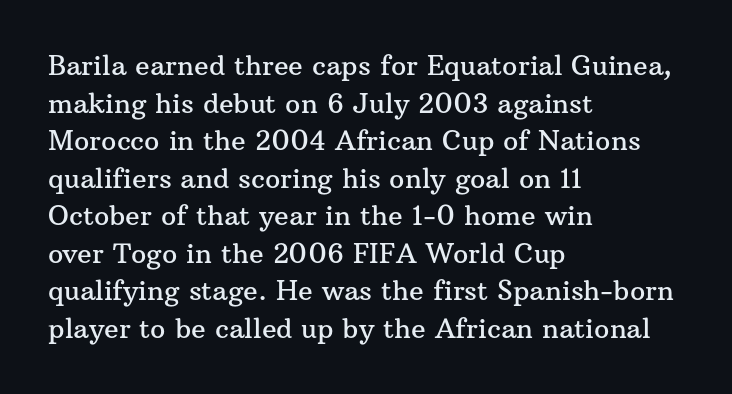
Q: Is the text italic (slanted)? A: No, it is upright.
Q: Is the text underlined? A: No.
Q: How is the paragraph aligned? A: Left-aligned.
Q: Is the spacing between letters normal or unusually wide? A: Normal.
Q: Is the spacing between lines tight, normal or loose? A: Normal.
